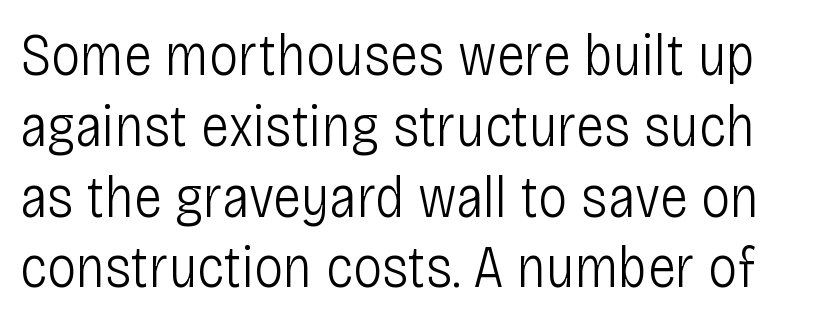
Q: Is the text bold? A: No.
Q: Is the text italic (slanted)? A: No, it is upright.
Q: Is the typeface a serif or a sans-serif typeface? A: Sans-serif.
Q: Is the text underlined? A: No.
Q: Is the spacing between letters normal or unusually wide? A: Normal.
Q: Width (condensed, normal, or wide)? A: Condensed.
Q: Stroke contrast? A: Low.
Q: x-height? A: Large.
Q: Monospaced? A: No.
